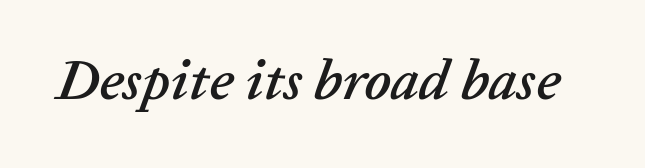
The image shows 57 px text type, italic (leaning right); set normal letter spacing, not underlined; low stroke contrast and a medium x-height.
